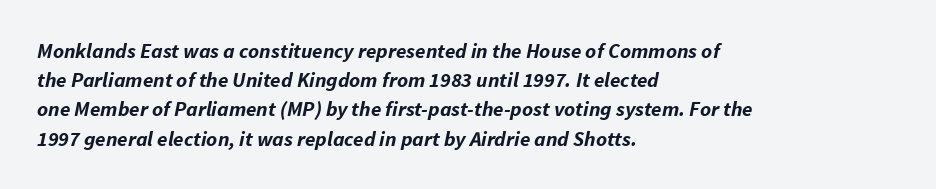
The image shows 21 px bold type, italic (leaning right); set left-aligned, normal line spacing (1.39x), normal letter spacing, not underlined.
